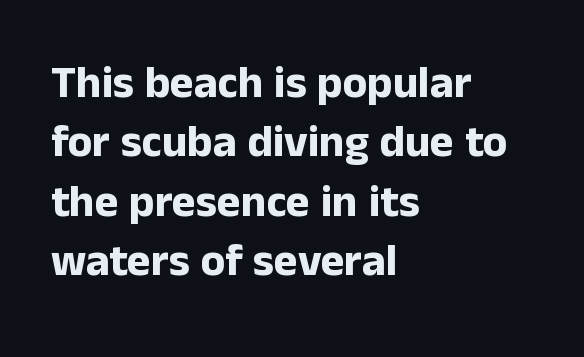
Q: Is the text bold? A: Yes.
Q: Is the text italic (slanted)? A: No, it is upright.
Q: Is the typeface a serif or a sans-serif typeface? A: Sans-serif.
Q: Is the text underlined? A: No.
Q: How is the paragraph aligned? A: Left-aligned.
Q: Is the spacing between letters normal or unusually wide? A: Normal.
Q: Is the spacing between lines tight, normal or loose? A: Normal.
Q: Width (condensed, normal, or wide)? A: Normal.
Q: Stroke contrast? A: Low.
Q: x-height? A: Medium.
Q: Monospaced? A: No.
